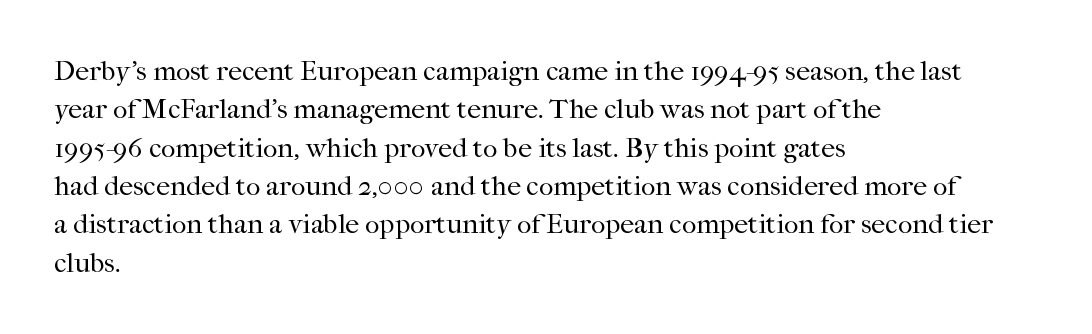
The image shows 28 px regular-weight serif type, upright; set left-aligned, normal line spacing (1.37x), normal letter spacing, not underlined; high stroke contrast and a medium x-height.
